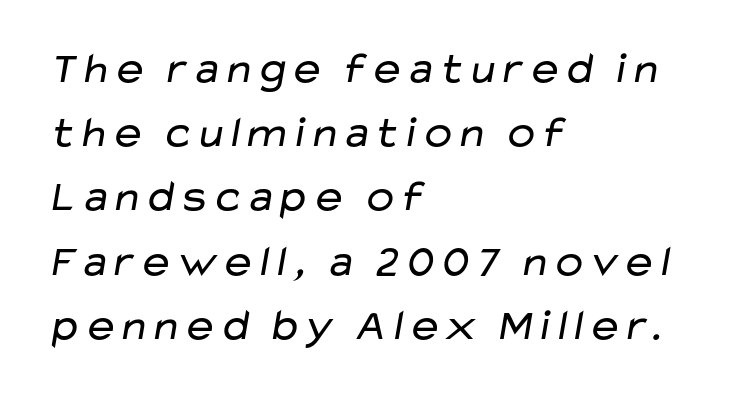
Words float on clear page, feet unadorned. The leading is moderate, giving the passage an even texture. Is this a fixed-width face? No — the glyphs have proportional, varying widths. Letter spacing: default. Teacher's note: observe the even left margin — that is flush-left alignment. Classification — sans serif.
